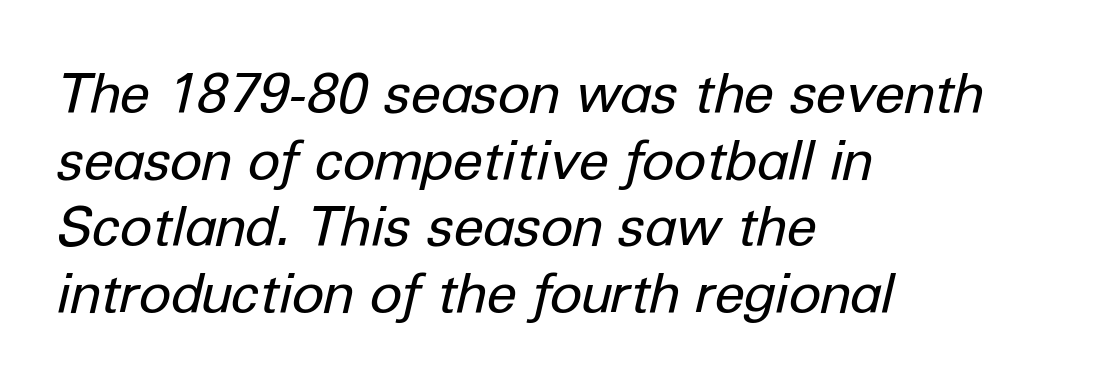
Look at the tracking — it's just the regular setting, nothing added. Summary of weight: not heavy and not bold. The passage shown leans; its letterforms are oblique. This rendering features lettering with no underline. Proportional: the letters do not fall into vertical columns.
